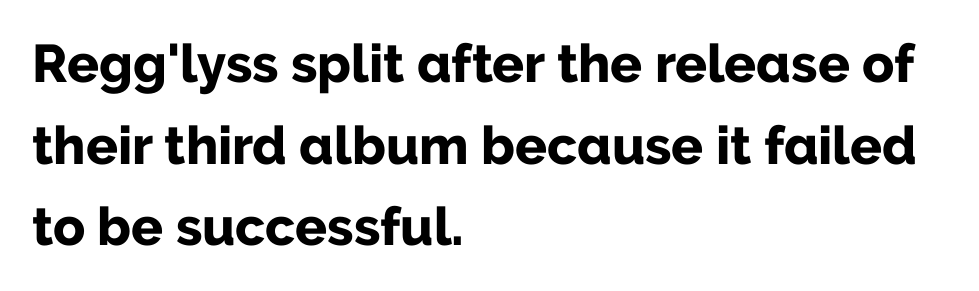
The image shows 53 px bold sans-serif type, upright; set left-aligned, normal line spacing (1.54x), normal letter spacing, not underlined; low stroke contrast and a medium x-height.
